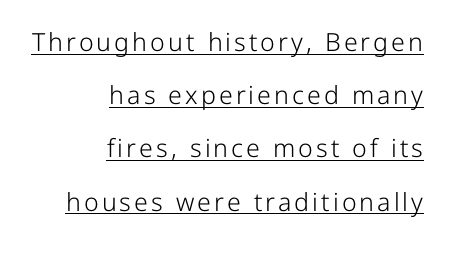
{"italic": "no", "bold": "no", "underline": "yes", "align": "right", "line_spacing": "loose", "line_spacing_ratio": 2.13, "glyph_px": 25}
